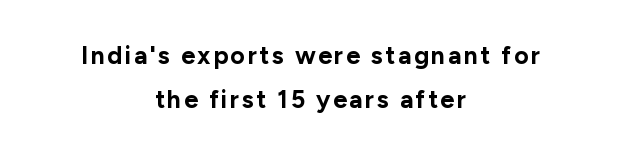
Q: Is the text bold? A: Yes.
Q: Is the text italic (slanted)? A: No, it is upright.
Q: Is the text underlined? A: No.
Q: How is the paragraph aligned? A: Centered.
